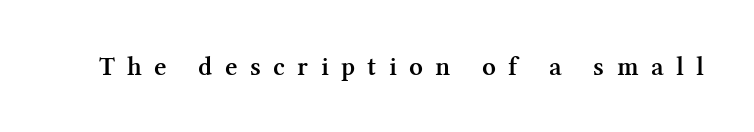
Every stem runs plumb, perpendicular to the baseline. Unmarked baselines from the first word to the last. The glyphs have the mass of a demibold cut, below bold. Short note: letters widely spaced.
